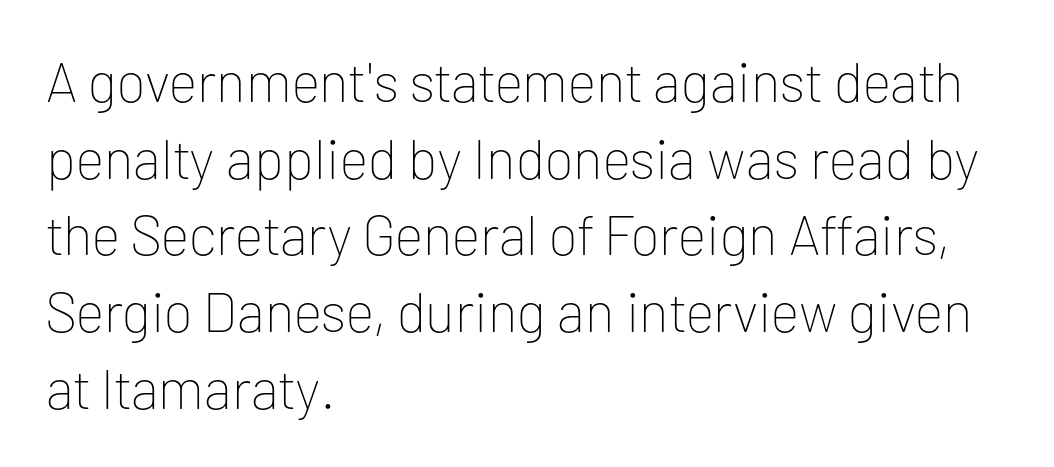
{"serif": "no", "italic": "no", "bold": "no", "weight": "thin", "width": "normal", "stroke_contrast": "low", "x_height": "medium", "monospaced": "no", "underline": "no", "align": "left", "line_spacing": "normal", "line_spacing_ratio": 1.37, "letter_spacing": "normal", "letter_spacing_em": 0.0, "glyph_px": 56}
